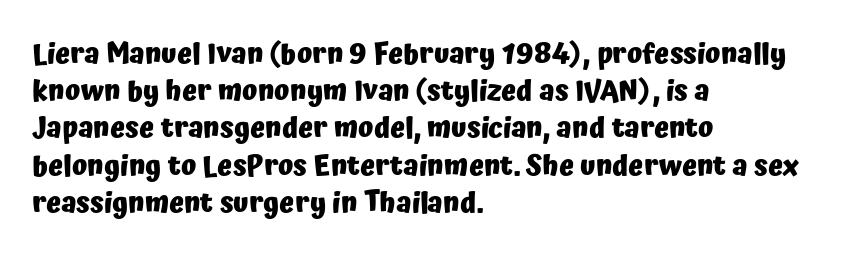
Q: Is the text bold? A: Yes.
Q: Is the text italic (slanted)? A: No, it is upright.
Q: Is the typeface a serif or a sans-serif typeface? A: Sans-serif.
Q: Is the text underlined? A: No.
Q: How is the paragraph aligned? A: Left-aligned.
Q: Is the spacing between letters normal or unusually wide? A: Normal.
Q: Is the spacing between lines tight, normal or loose? A: Normal.
Q: Width (condensed, normal, or wide)? A: Normal.
Q: Stroke contrast? A: Low.
Q: x-height? A: Medium.
Q: Monospaced? A: No.
